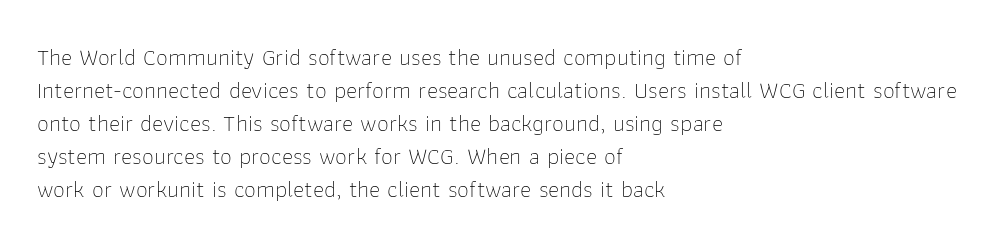
Q: Is the text bold? A: No.
Q: Is the text italic (slanted)? A: No, it is upright.
Q: Is the text underlined? A: No.
Q: How is the paragraph aligned? A: Left-aligned.
Q: Is the spacing between letters normal or unusually wide? A: Normal.
Q: Is the spacing between lines tight, normal or loose? A: Normal.
